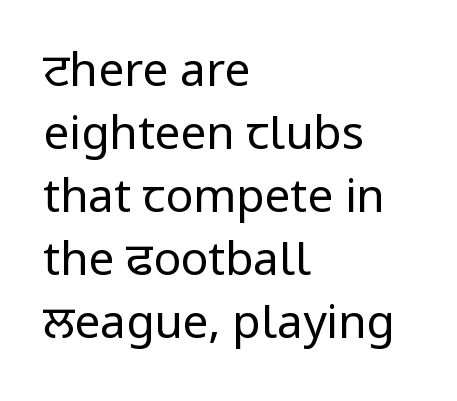
The ragged edge is on the right, which tells us the setting is flush left. The string is rendered with underlining switched off. This sample uses an upright cut, with every glyph sitting square on the baseline. Horizontal bands of white between lines are of average thickness.
